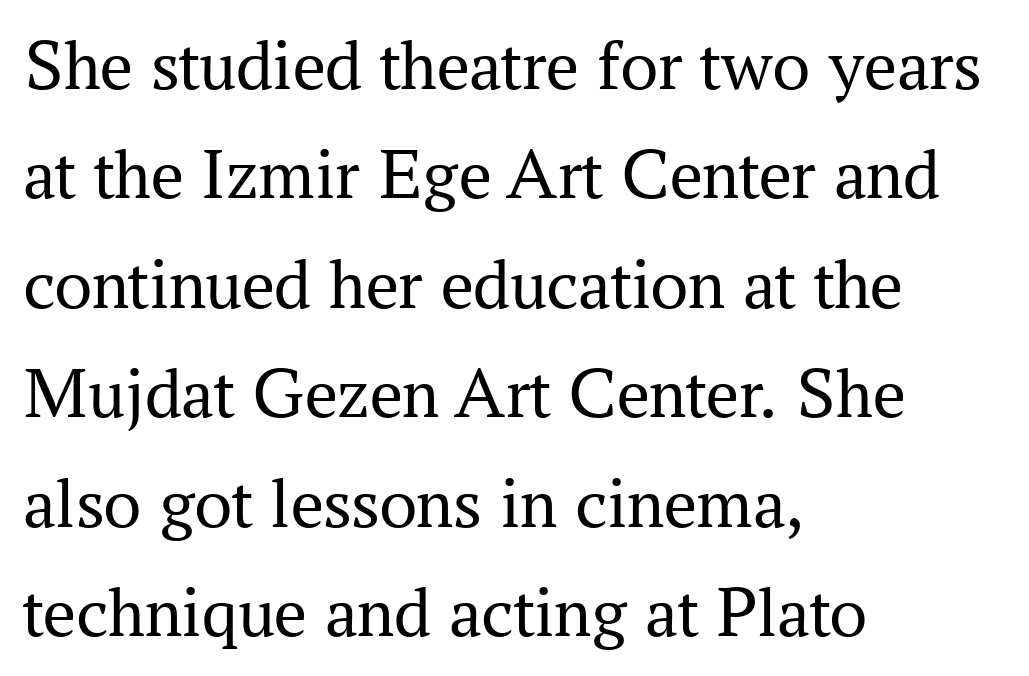
The type family on display is of the serif kind. Descender tails drop into unmarked territory. Students, observe: this is what conventionally led text looks like. In CSS terms this would be text-align: left. Ascenders rise straight up at ninety degrees. No extra tracking has been applied to these lines.
